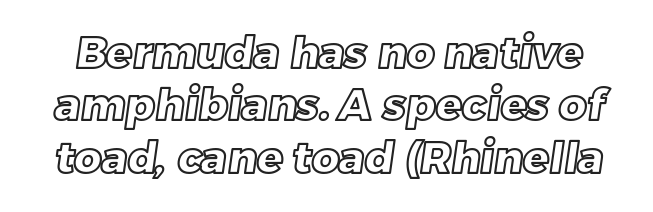
Q: Is the text underlined? A: No.
Q: Is the spacing between letters normal or unusually wide? A: Normal.
Q: Width (condensed, normal, or wide)? A: Normal.
Q: x-height? A: Large.
Q: Monospaced? A: No.
